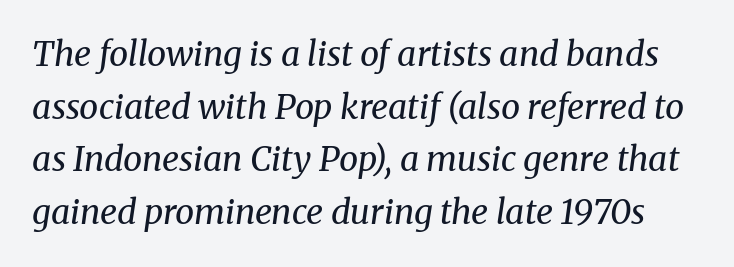
Q: Is the text bold? A: No.
Q: Is the text italic (slanted)? A: Yes, it leans right by about 8 degrees.
Q: Is the typeface a serif or a sans-serif typeface? A: Serif.
Q: Is the text underlined? A: No.
Q: Is the spacing between letters normal or unusually wide? A: Normal.
Q: Is the spacing between lines tight, normal or loose? A: Normal.
Q: Width (condensed, normal, or wide)? A: Normal.
Q: Stroke contrast? A: Medium.
Q: x-height? A: Medium.
Q: Monospaced? A: No.
